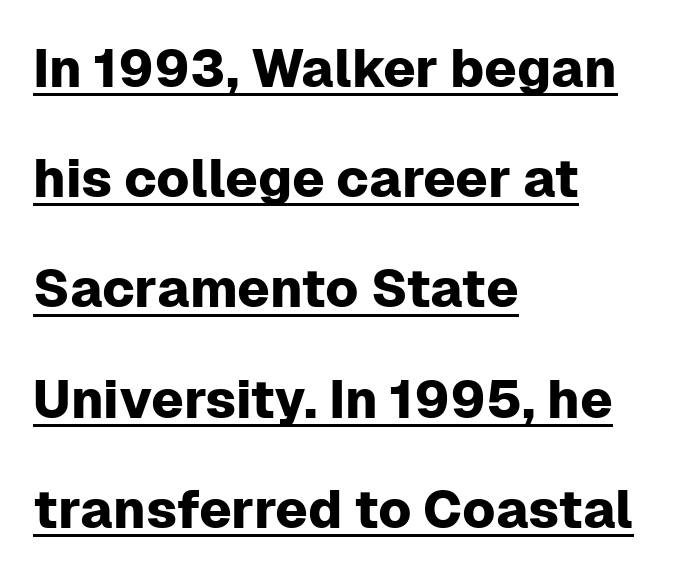
Nope, no serifs anywhere on these letters. What decoration does the sample have? An underline. Every character sits straight up, as roman type does. The letterforms sit shoulder to shoulder at normal distance.
